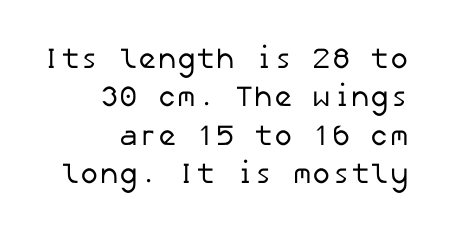
The image shows 29 px regular-weight sans-serif type; set right-aligned, normal line spacing (1.32x), normal letter spacing, not underlined; low stroke contrast and a medium x-height.
